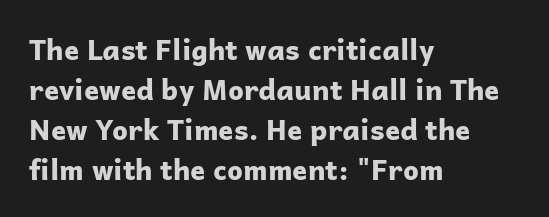
{"serif": "no", "italic": "no", "bold": "yes", "weight": "bold", "width": "normal", "stroke_contrast": "low", "x_height": "medium", "monospaced": "no", "underline": "no", "align": "left", "line_spacing": "normal", "line_spacing_ratio": 1.43, "letter_spacing": "normal", "letter_spacing_em": 0.0, "glyph_px": 28}
